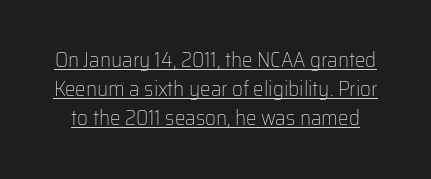
Q: Is the text bold? A: No.
Q: Is the text italic (slanted)? A: No, it is upright.
Q: Is the text underlined? A: Yes.
Q: Is the spacing between letters normal or unusually wide? A: Normal.
Q: Is the spacing between lines tight, normal or loose? A: Normal.
